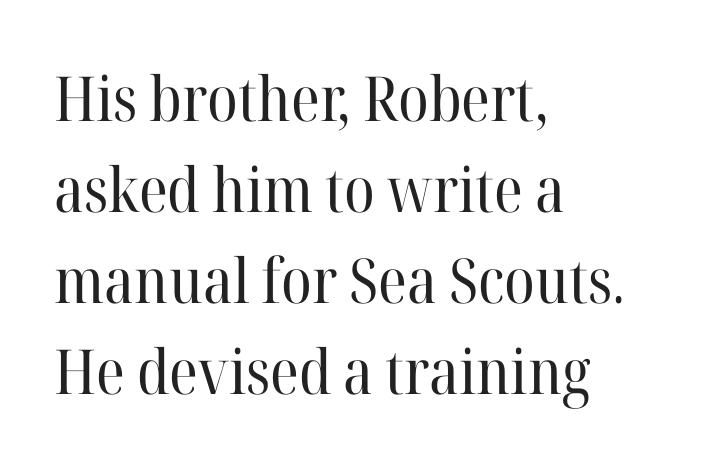
The vertical gap from one line to the next is medium. The specimen reads as upright at a glance. The letterforms sit shoulder to shoulder at normal distance. The font family rendered here belongs to the serif group. The strip under each line holds only bare page.
